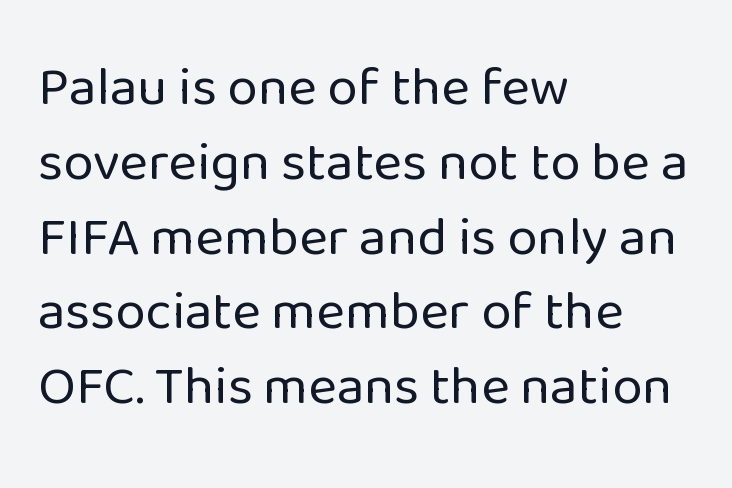
Q: Is the text bold? A: No.
Q: Is the text italic (slanted)? A: No, it is upright.
Q: Is the typeface a serif or a sans-serif typeface? A: Sans-serif.
Q: Is the text underlined? A: No.
Q: How is the paragraph aligned? A: Left-aligned.
Q: Is the spacing between letters normal or unusually wide? A: Normal.
Q: Is the spacing between lines tight, normal or loose? A: Normal.
Q: Width (condensed, normal, or wide)? A: Normal.
Q: Stroke contrast? A: Low.
Q: x-height? A: Medium.
Q: Monospaced? A: No.
